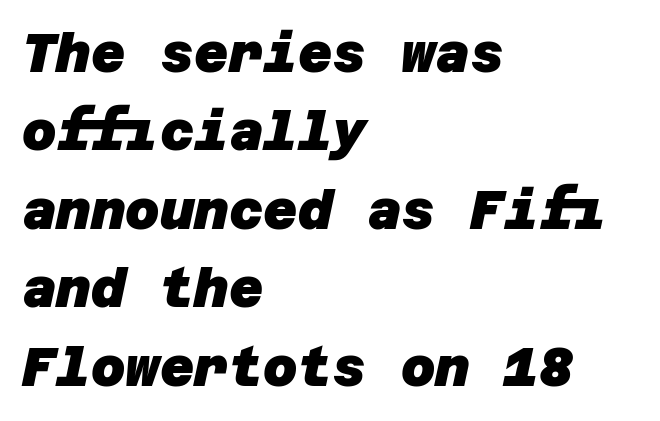
{"serif": "no", "bold": "yes", "weight": "heavy", "width": "normal", "stroke_contrast": "low", "x_height": "large", "underline": "no", "align": "left", "line_spacing": "normal", "line_spacing_ratio": 1.48, "letter_spacing": "normal", "letter_spacing_em": 0.0, "glyph_px": 53}
